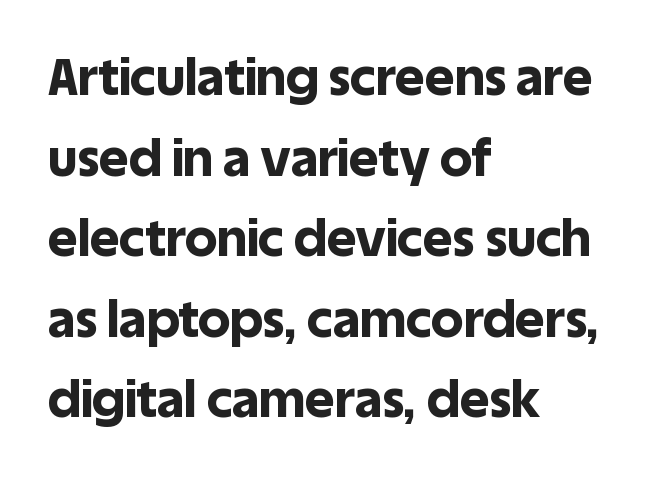
{"serif": "no", "italic": "no", "bold": "yes", "weight": "bold", "width": "normal", "x_height": "large", "monospaced": "no", "underline": "no", "align": "left", "line_spacing": "normal", "line_spacing_ratio": 1.58, "letter_spacing": "normal", "letter_spacing_em": 0.0, "glyph_px": 51}
